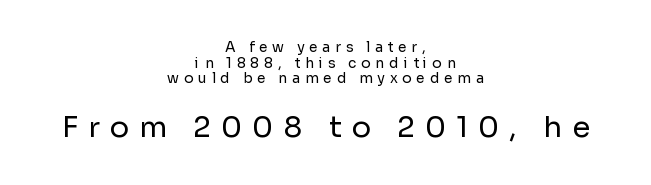
The image shows 29 px regular-weight sans-serif type, upright; set centered, tight line spacing (1.12x), unusually wide letter spacing (+0.34 em), not underlined; the second (bottom) block is 2.07x larger; low stroke contrast and a medium x-height.
